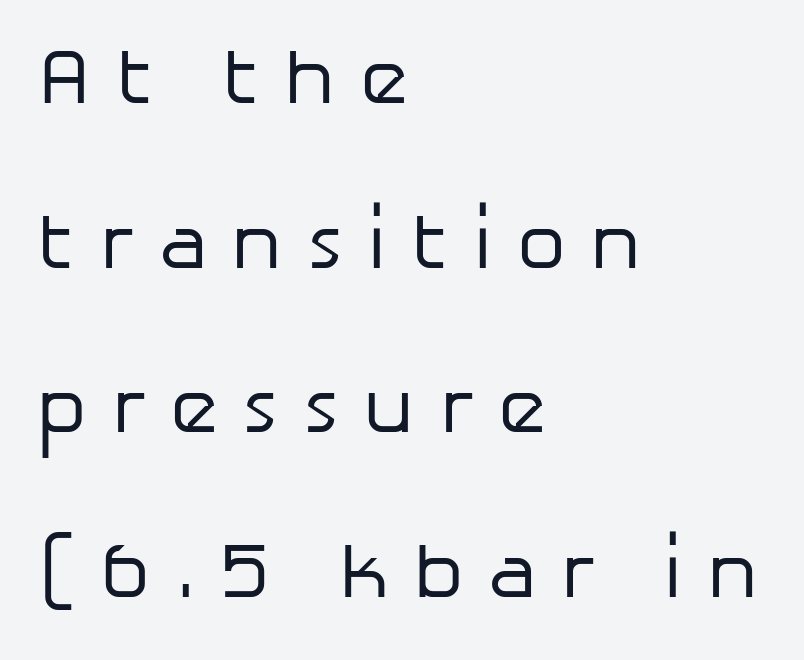
Q: Is the text bold? A: No.
Q: Is the text italic (slanted)? A: No, it is upright.
Q: Is the typeface a serif or a sans-serif typeface? A: Sans-serif.
Q: Is the text underlined? A: No.
Q: How is the paragraph aligned? A: Left-aligned.
Q: Is the spacing between letters normal or unusually wide? A: Unusually wide.
Q: Is the spacing between lines tight, normal or loose? A: Loose.
Q: Width (condensed, normal, or wide)? A: Normal.
Q: Stroke contrast? A: Low.
Q: x-height? A: Medium.
Q: Monospaced? A: No.
